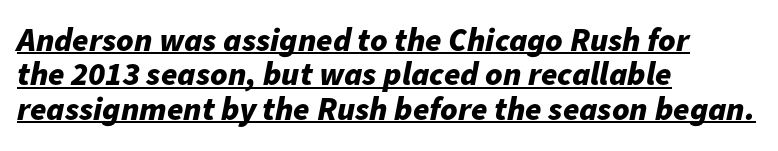
Q: Is the text bold? A: Yes.
Q: Is the text italic (slanted)? A: Yes, it leans right by about 11 degrees.
Q: Is the text underlined? A: Yes.
Q: How is the paragraph aligned? A: Left-aligned.
Q: Is the spacing between letters normal or unusually wide? A: Normal.
Q: Is the spacing between lines tight, normal or loose? A: Tight.
Q: Width (condensed, normal, or wide)? A: Normal.
Q: Stroke contrast? A: Low.
Q: x-height? A: Medium.
Q: Monospaced? A: No.
